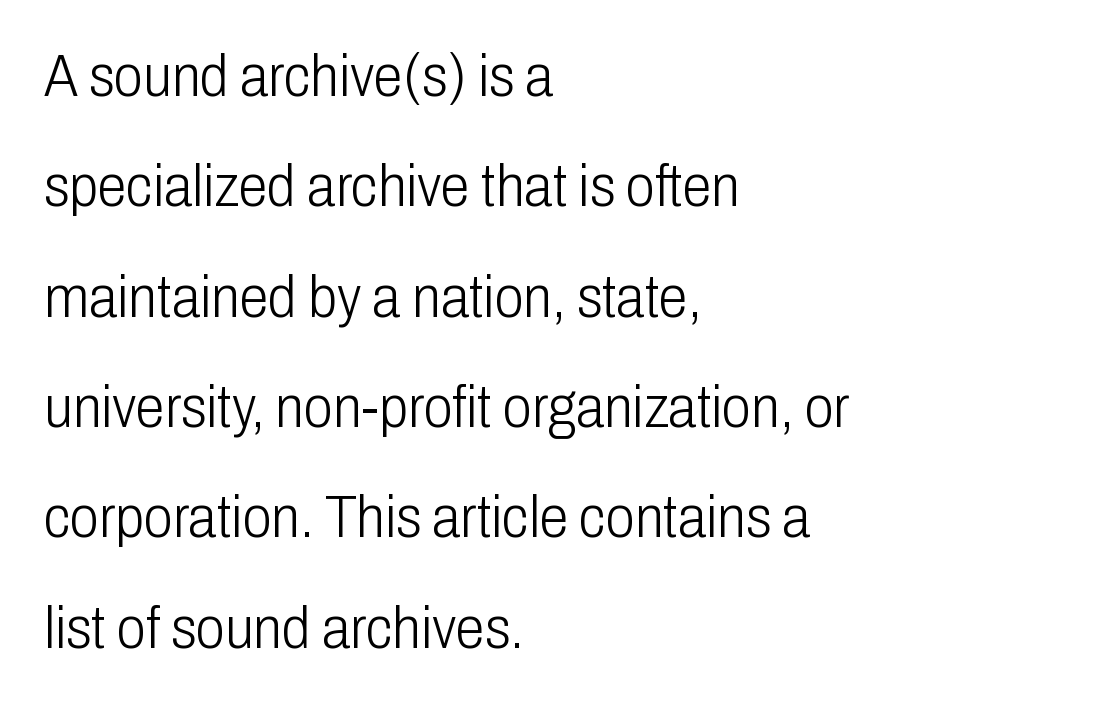
Q: Is the text bold? A: No.
Q: Is the text italic (slanted)? A: No, it is upright.
Q: Is the typeface a serif or a sans-serif typeface? A: Sans-serif.
Q: Is the text underlined? A: No.
Q: How is the paragraph aligned? A: Left-aligned.
Q: Is the spacing between letters normal or unusually wide? A: Normal.
Q: Width (condensed, normal, or wide)? A: Condensed.
Q: Stroke contrast? A: Low.
Q: x-height? A: Medium.
Q: Monospaced? A: No.
